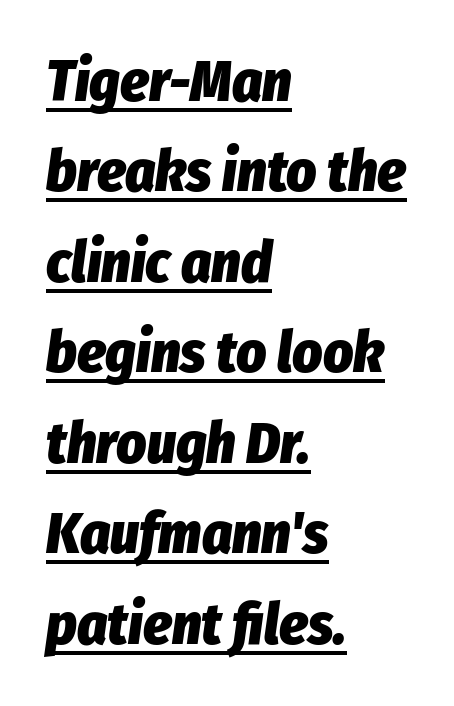
The image shows 58 px heavy, condensed type, italic (leaning right); set left-aligned, normal line spacing (1.56x), normal letter spacing, underlined; low stroke contrast and a medium x-height.
